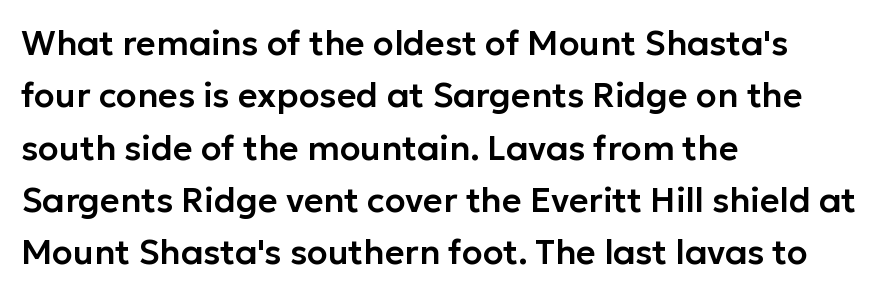
The image shows 34 px sans-serif type, upright; set left-aligned, normal line spacing (1.54x), normal letter spacing, not underlined; low stroke contrast and a medium x-height.
